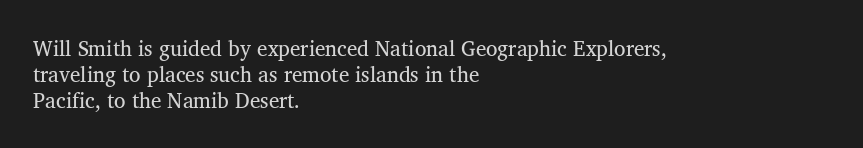
Q: Is the text bold? A: No.
Q: Is the text underlined? A: No.
Q: How is the paragraph aligned? A: Left-aligned.
Q: Is the spacing between letters normal or unusually wide? A: Normal.
